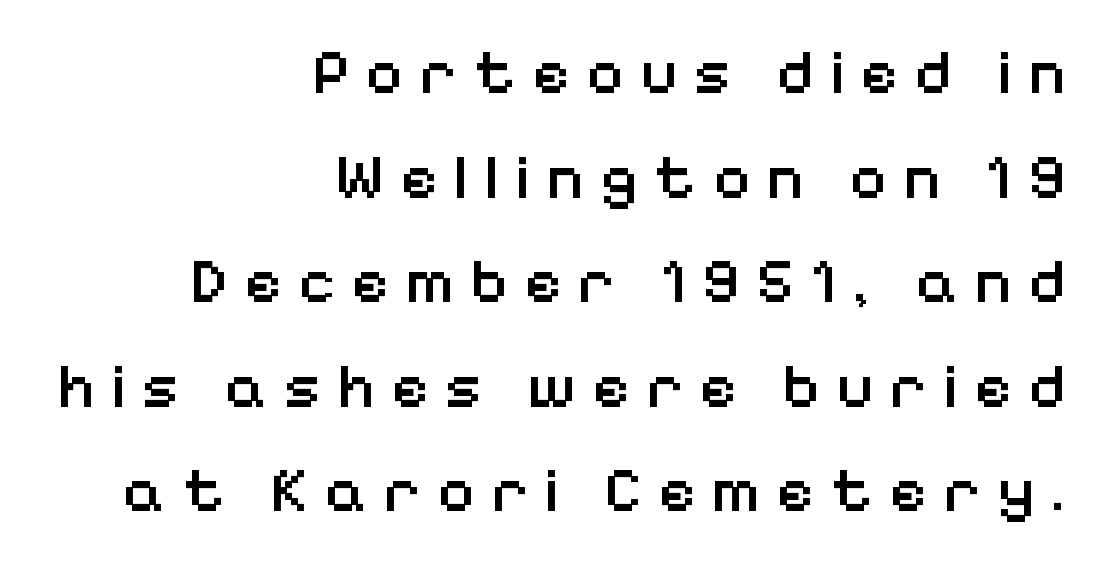
Q: Is the text bold? A: Semi-bold.
Q: Is the text italic (slanted)? A: No, it is upright.
Q: Is the typeface a serif or a sans-serif typeface? A: Sans-serif.
Q: Is the text underlined? A: No.
Q: How is the paragraph aligned? A: Right-aligned.
Q: Is the spacing between letters normal or unusually wide? A: Unusually wide.
Q: Is the spacing between lines tight, normal or loose? A: Normal.
Q: Width (condensed, normal, or wide)? A: Normal.
Q: Stroke contrast? A: Low.
Q: x-height? A: Medium.
Q: Monospaced? A: No.
